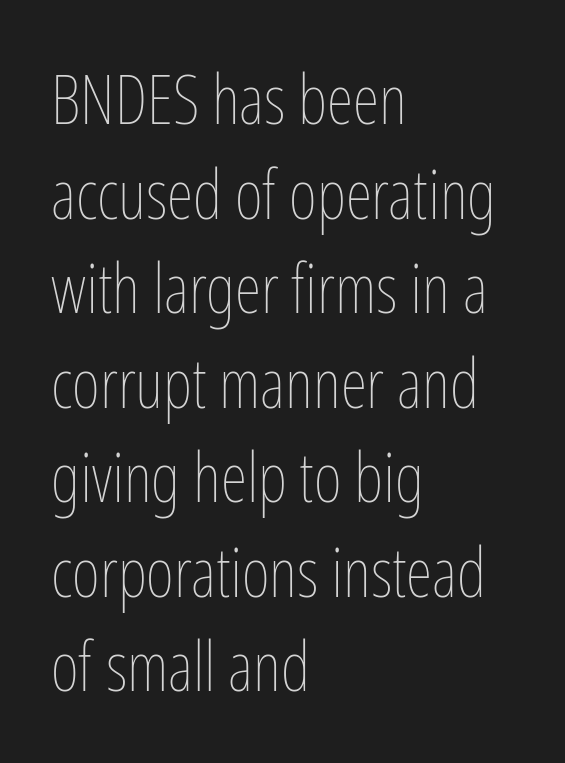
The image shows 68 px thin, condensed type, upright; set left-aligned, normal line spacing (1.39x), normal letter spacing, not underlined; low stroke contrast and a medium x-height.
